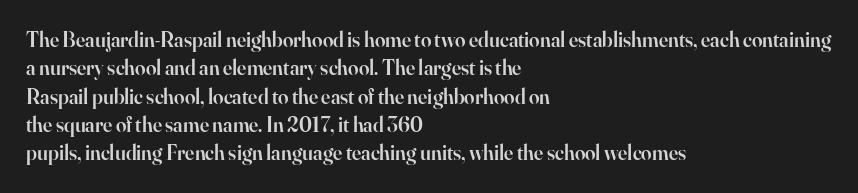
Q: Is the text bold? A: Semi-bold.
Q: Is the text italic (slanted)? A: No, it is upright.
Q: Is the text underlined? A: No.
Q: How is the paragraph aligned? A: Left-aligned.
Q: Is the spacing between letters normal or unusually wide? A: Normal.
Q: Is the spacing between lines tight, normal or loose? A: Normal.
